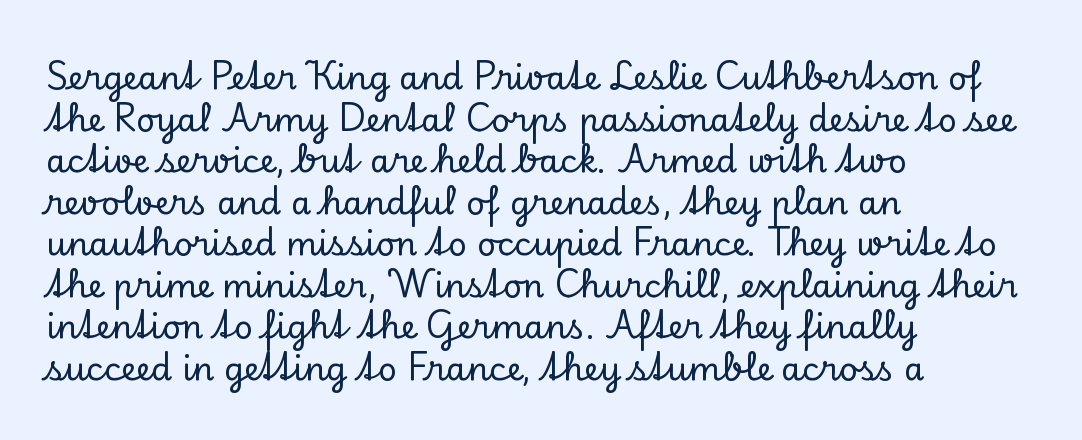
The image shows 33 px text type, upright; set left-aligned, normal line spacing (1.26x), normal letter spacing, not underlined; low stroke contrast and a small x-height.
